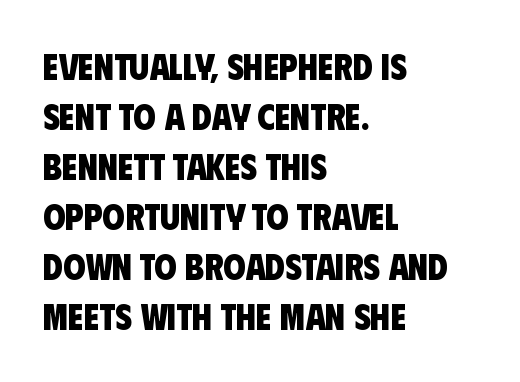
{"serif": "no", "bold": "yes", "weight": "heavy", "width": "condensed", "stroke_contrast": "low", "x_height": "large", "monospaced": "no", "underline": "no", "align": "left", "line_spacing": "normal", "line_spacing_ratio": 1.39, "letter_spacing": "normal", "letter_spacing_em": 0.0, "glyph_px": 36}
